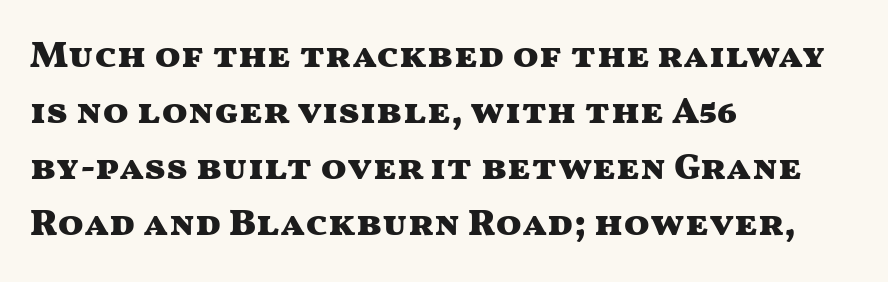
Q: Is the text bold? A: Yes.
Q: Is the text italic (slanted)? A: No, it is upright.
Q: Is the typeface a serif or a sans-serif typeface? A: Sans-serif.
Q: Is the text underlined? A: No.
Q: How is the paragraph aligned? A: Left-aligned.
Q: Is the spacing between letters normal or unusually wide? A: Normal.
Q: Is the spacing between lines tight, normal or loose? A: Normal.
Q: Width (condensed, normal, or wide)? A: Wide.
Q: Stroke contrast? A: Medium.
Q: x-height? A: Medium.
Q: Monospaced? A: No.
